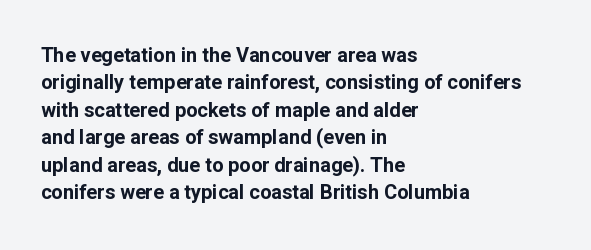
The image shows 20 px bold type, upright; set left-aligned, normal line spacing (1.37x), normal letter spacing, not underlined.
